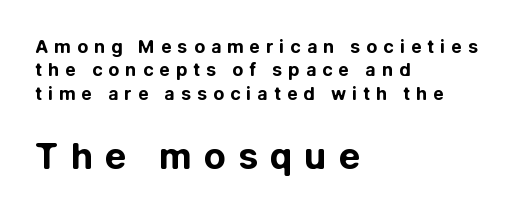
The image shows 36 px bold sans-serif type, upright; set left-aligned, normal line spacing (1.3x), unusually wide letter spacing (+0.33 em), not underlined; the second (bottom) block is 2.0x larger; low stroke contrast and a medium x-height.
